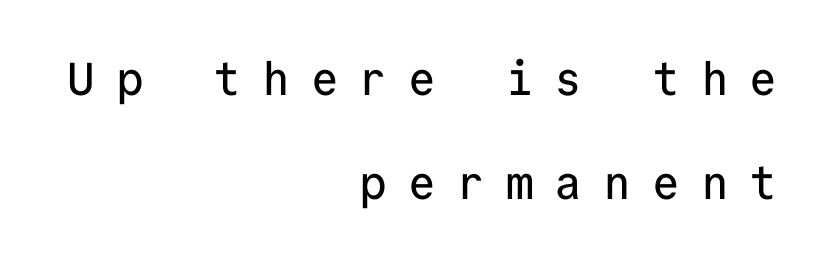
The image shows 46 px sans-serif type, upright, monospaced; set right-aligned, loose line spacing (2.27x), unusually wide letter spacing (+0.46 em), not underlined; low stroke contrast and a medium x-height.
